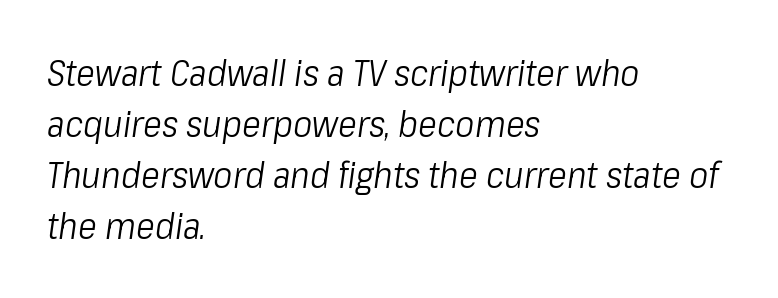
Q: Is the text bold? A: No.
Q: Is the text italic (slanted)? A: Yes, it leans right by about 8 degrees.
Q: Is the text underlined? A: No.
Q: How is the paragraph aligned? A: Left-aligned.
Q: Is the spacing between letters normal or unusually wide? A: Normal.
Q: Is the spacing between lines tight, normal or loose? A: Normal.
Q: Width (condensed, normal, or wide)? A: Condensed.
Q: Stroke contrast? A: Low.
Q: x-height? A: Medium.
Q: Monospaced? A: No.
